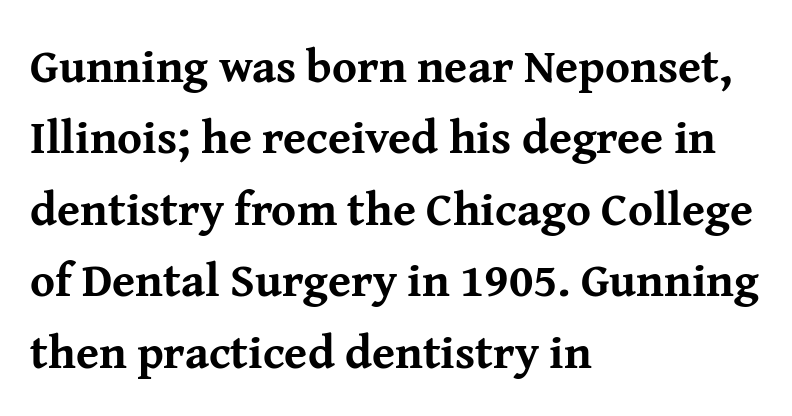
{"serif": "yes", "italic": "no", "bold": "yes", "weight": "bold", "width": "normal", "stroke_contrast": "medium", "x_height": "medium", "monospaced": "no", "underline": "no", "align": "left", "line_spacing": "normal", "line_spacing_ratio": 1.52, "letter_spacing": "normal", "letter_spacing_em": 0.0, "glyph_px": 47}
